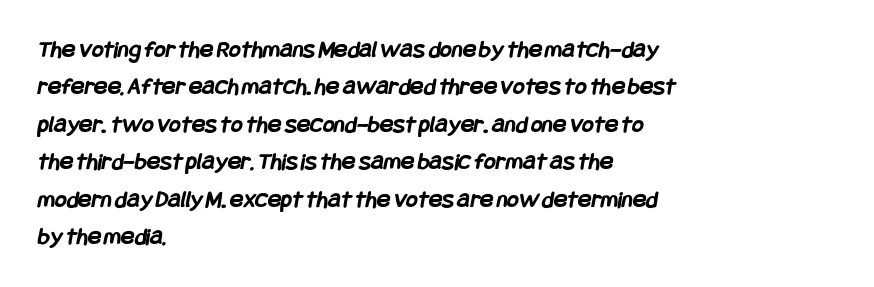
{"bold": "yes", "underline": "no", "align": "left", "line_spacing": "normal", "line_spacing_ratio": 1.5, "letter_spacing": "normal", "letter_spacing_em": 0.0, "glyph_px": 25}
